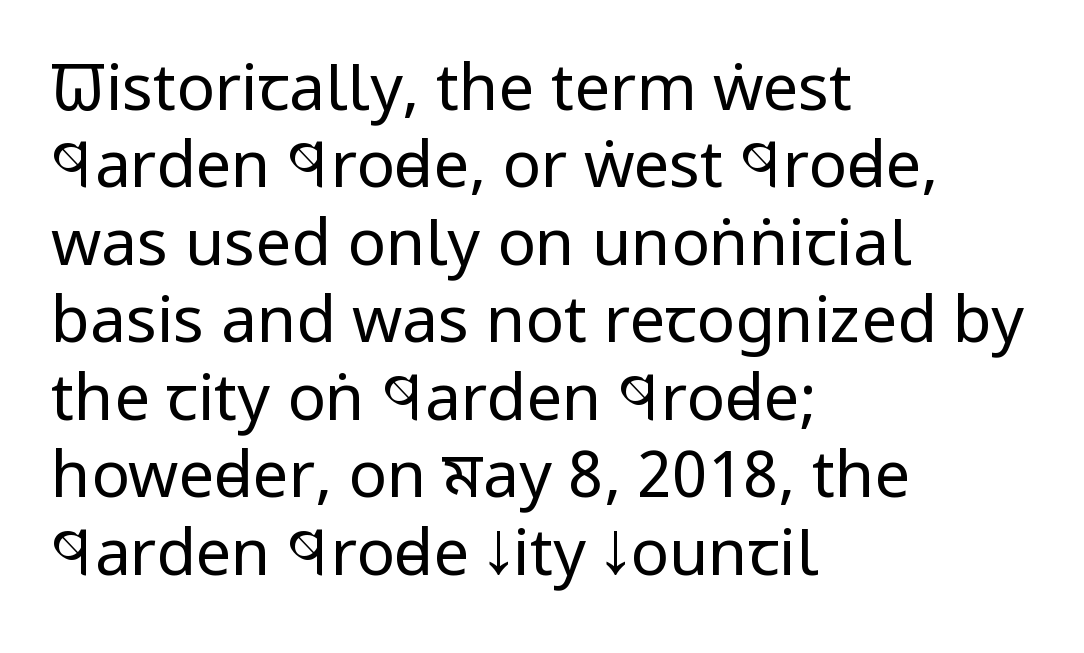
Q: Is the text bold? A: No.
Q: Is the text italic (slanted)? A: No, it is upright.
Q: Is the typeface a serif or a sans-serif typeface? A: Sans-serif.
Q: Is the text underlined? A: No.
Q: How is the paragraph aligned? A: Left-aligned.
Q: Is the spacing between letters normal or unusually wide? A: Normal.
Q: Width (condensed, normal, or wide)? A: Condensed.
Q: Stroke contrast? A: Low.
Q: x-height? A: Large.
Q: Monospaced? A: No.
